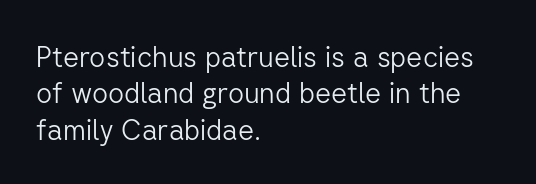
{"serif": "no", "italic": "no", "bold": "no", "weight": "light", "width": "normal", "stroke_contrast": "low", "x_height": "medium", "monospaced": "no", "underline": "no", "align": "left", "line_spacing": "normal", "line_spacing_ratio": 1.3, "letter_spacing": "normal", "letter_spacing_em": 0.0, "glyph_px": 28}
